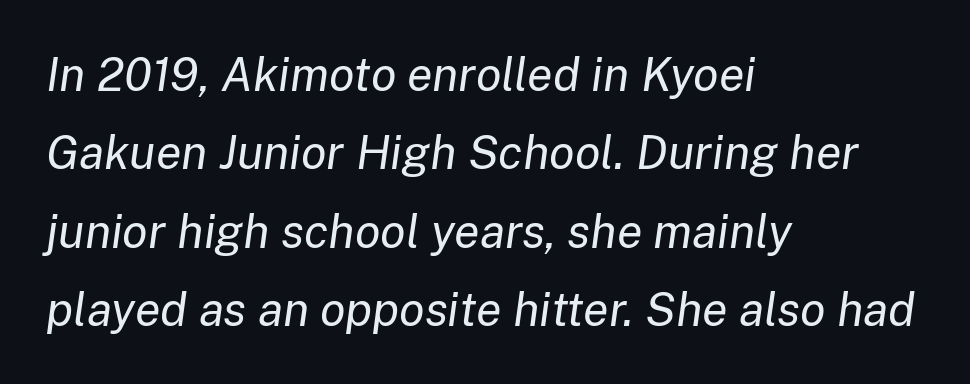
{"italic": "yes", "lean": "right", "slant_degrees": 8, "bold": "no", "weight": "regular", "width": "normal", "stroke_contrast": "low", "x_height": "medium", "monospaced": "no", "underline": "no", "align": "left", "line_spacing": "normal", "line_spacing_ratio": 1.67, "letter_spacing": "normal", "letter_spacing_em": 0.0, "glyph_px": 47}
